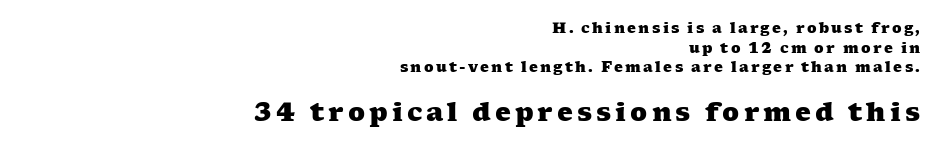
Scale increases going downward across the two blocks. Plain, unruled lines of type. Typeset ragged left — the right edge is the straight one. Compared with an ordinary text face, these strokes are far heavier — a full bold. Leading: standard.
